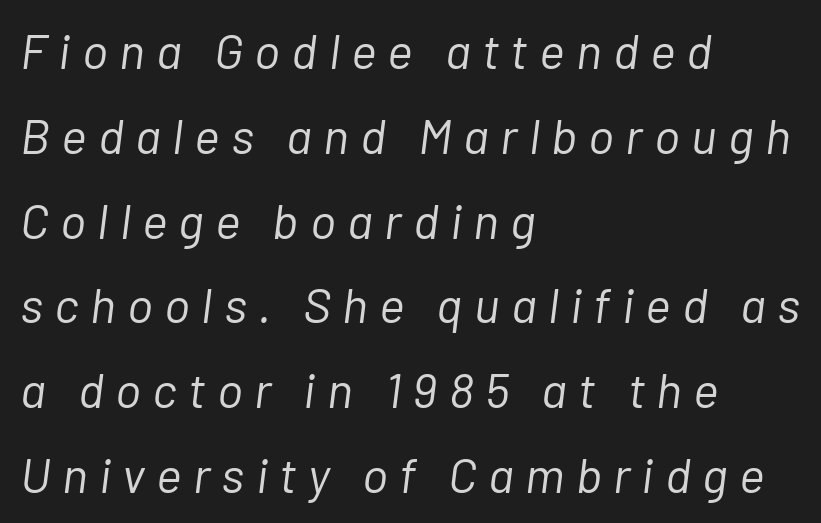
Q: Is the text bold? A: No.
Q: Is the text italic (slanted)? A: Yes, it leans right by about 7 degrees.
Q: Is the text underlined? A: No.
Q: How is the paragraph aligned? A: Left-aligned.
Q: Is the spacing between letters normal or unusually wide? A: Unusually wide.
Q: Width (condensed, normal, or wide)? A: Normal.
Q: Stroke contrast? A: Low.
Q: x-height? A: Medium.
Q: Monospaced? A: No.
